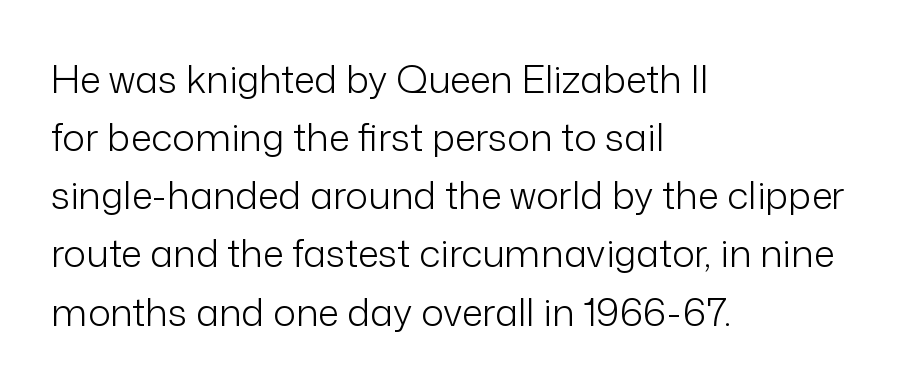
{"serif": "no", "italic": "no", "bold": "no", "weight": "light", "width": "normal", "stroke_contrast": "low", "x_height": "medium", "monospaced": "no", "underline": "no", "align": "left", "line_spacing": "normal", "line_spacing_ratio": 1.53, "letter_spacing": "normal", "letter_spacing_em": 0.0, "glyph_px": 38}
